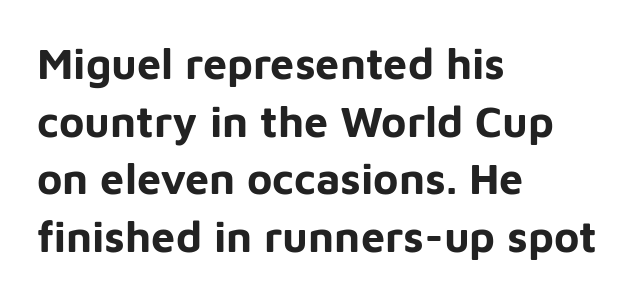
Q: Is the text bold? A: Yes.
Q: Is the text italic (slanted)? A: No, it is upright.
Q: Is the typeface a serif or a sans-serif typeface? A: Sans-serif.
Q: Is the text underlined? A: No.
Q: How is the paragraph aligned? A: Left-aligned.
Q: Is the spacing between letters normal or unusually wide? A: Normal.
Q: Is the spacing between lines tight, normal or loose? A: Normal.
Q: Width (condensed, normal, or wide)? A: Normal.
Q: Stroke contrast? A: Low.
Q: x-height? A: Medium.
Q: Monospaced? A: No.
